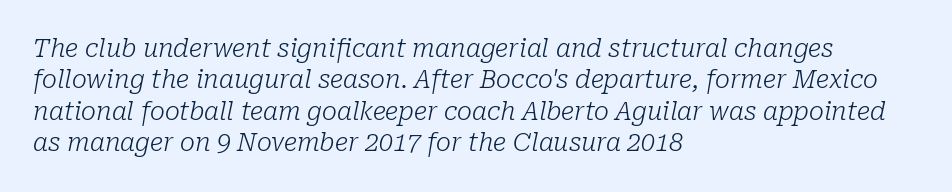
Teacher's note: observe the even left margin — that is flush-left alignment. The space directly below the letters is spotless. Caption: standard tracking, unaltered. The strokes carry an ordinary text weight at most.
